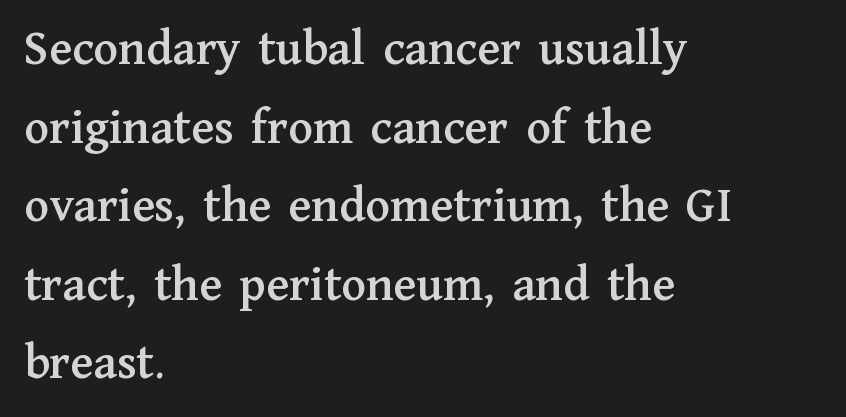
{"serif": "yes", "italic": "no", "width": "normal", "stroke_contrast": "medium", "x_height": "medium", "monospaced": "no", "underline": "no", "align": "left", "line_spacing": "normal", "line_spacing_ratio": 1.54, "letter_spacing": "normal", "letter_spacing_em": 0.0, "glyph_px": 51}
